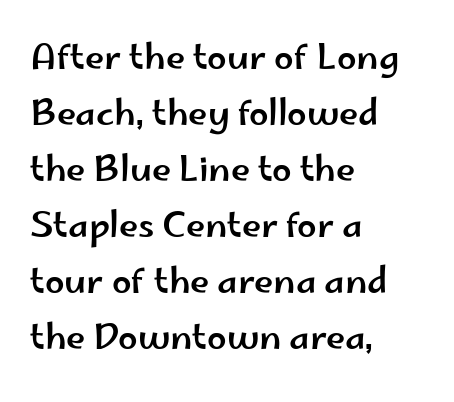
The image shows 35 px wide sans-serif type, upright; set left-aligned, normal line spacing (1.6x), normal letter spacing, not underlined; low stroke contrast and a small x-height.
